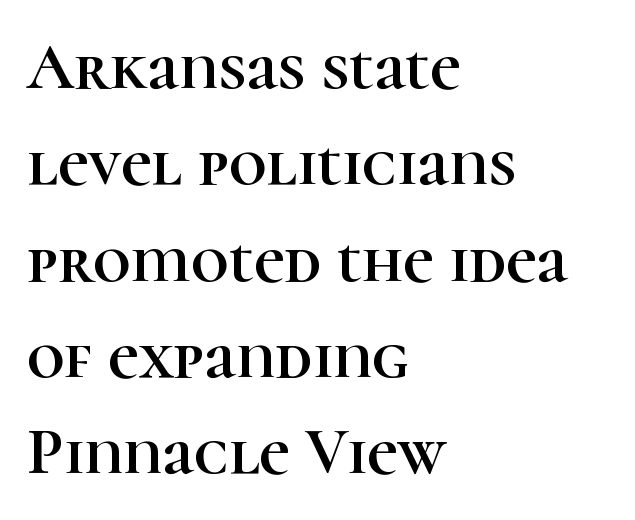
The image shows 66 px serif type, upright; set left-aligned, normal line spacing (1.46x), normal letter spacing, not underlined; high stroke contrast and a medium x-height.
